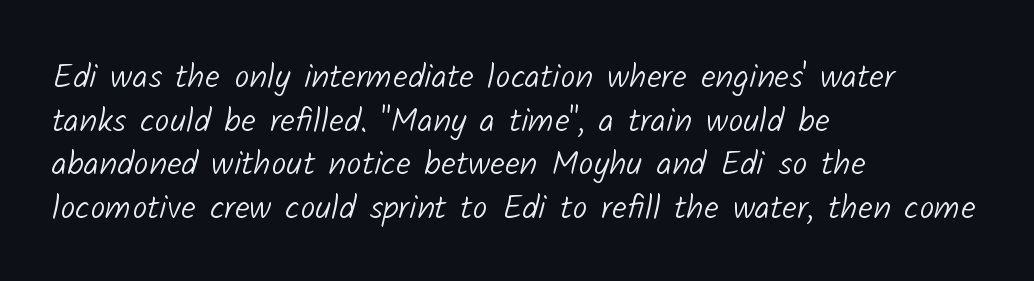
Underlining? Definitely not there. Line starts are locked; line ends wander. The tracking reads as untouched default to a designer's eye. Regarding serifs, this sample does without them.
